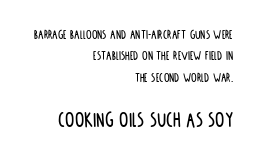
Q: Is the text italic (slanted)? A: No, it is upright.
Q: Is the text underlined? A: No.
Q: How is the paragraph aligned? A: Right-aligned.
Q: Is the spacing between letters normal or unusually wide? A: Normal.
Q: Is the spacing between lines tight, normal or loose? A: Normal.
Q: Which block of text is set in a larger size, the first (top) or the second (bottom)? A: The second (bottom) one.
